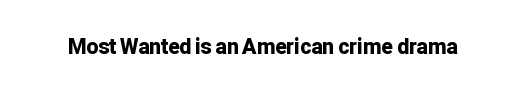
The image shows 21 px bold type, upright; set normal letter spacing, not underlined.
